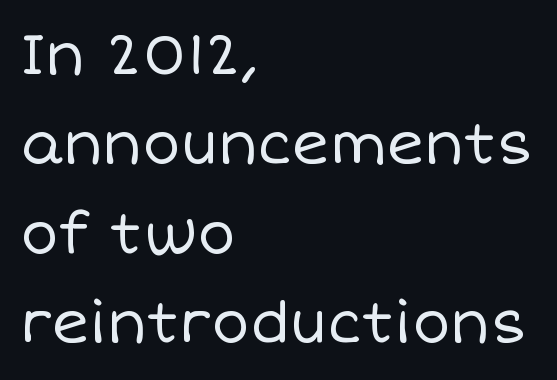
The image shows 57 px regular-weight type, upright; set left-aligned, normal line spacing (1.57x), normal letter spacing, not underlined; low stroke contrast and a large x-height.
